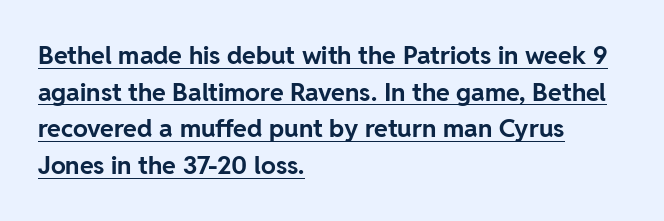
{"italic": "no", "bold": "yes", "underline": "yes", "align": "left", "line_spacing": "normal", "line_spacing_ratio": 1.47, "letter_spacing": "normal", "letter_spacing_em": 0.0, "glyph_px": 25}
